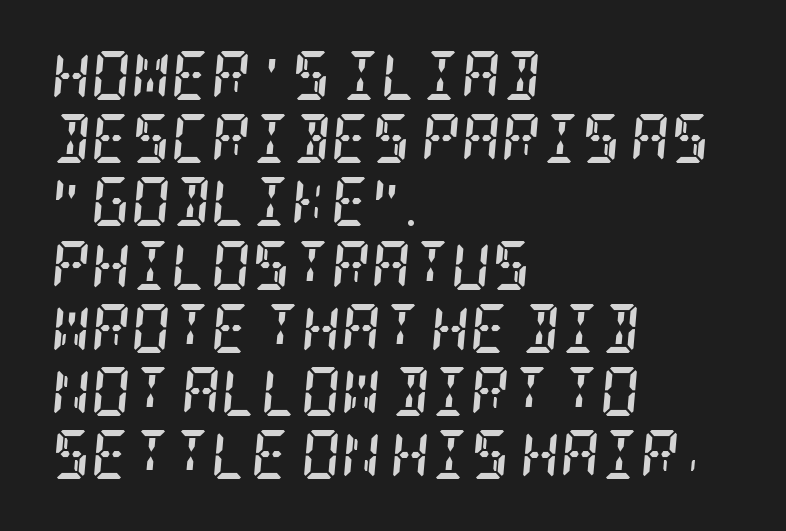
{"serif": "yes", "italic": "yes", "lean": "right", "slant_degrees": 5, "bold": "yes", "weight": "semibold", "width": "condensed", "stroke_contrast": "low", "x_height": "large", "underline": "no", "align": "left", "line_spacing": "normal", "line_spacing_ratio": 1.29, "letter_spacing": "normal", "letter_spacing_em": 0.0, "glyph_px": 49}
